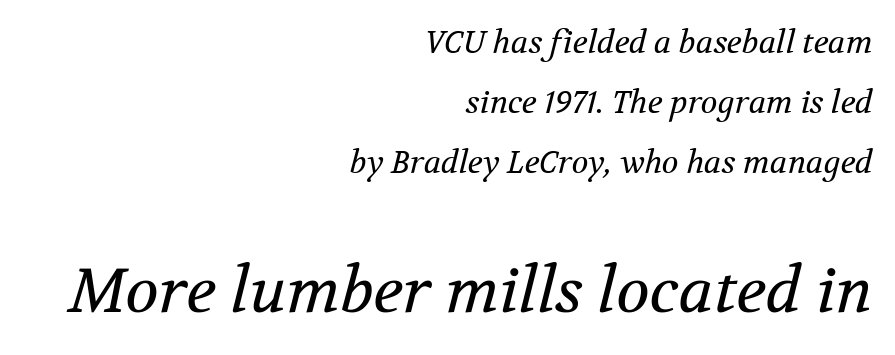
Bare-footed words on every line. The letters advance in unequal steps, a hallmark of proportional type. The text was rendered using a seriffed face with decorative stroke endings. If you measured baseline to baseline, you'd find a long distance. Standard letterfit; no display-style spreading of the glyphs.
